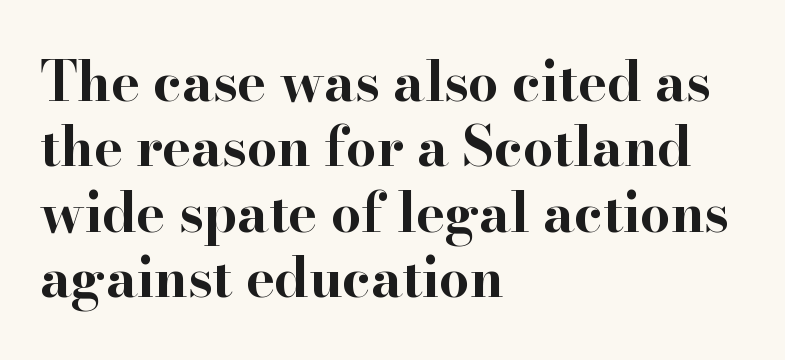
Q: Is the text bold? A: Yes.
Q: Is the text italic (slanted)? A: No, it is upright.
Q: Is the typeface a serif or a sans-serif typeface? A: Serif.
Q: Is the text underlined? A: No.
Q: How is the paragraph aligned? A: Left-aligned.
Q: Is the spacing between letters normal or unusually wide? A: Normal.
Q: Width (condensed, normal, or wide)? A: Wide.
Q: Stroke contrast? A: High.
Q: x-height? A: Small.
Q: Monospaced? A: No.
